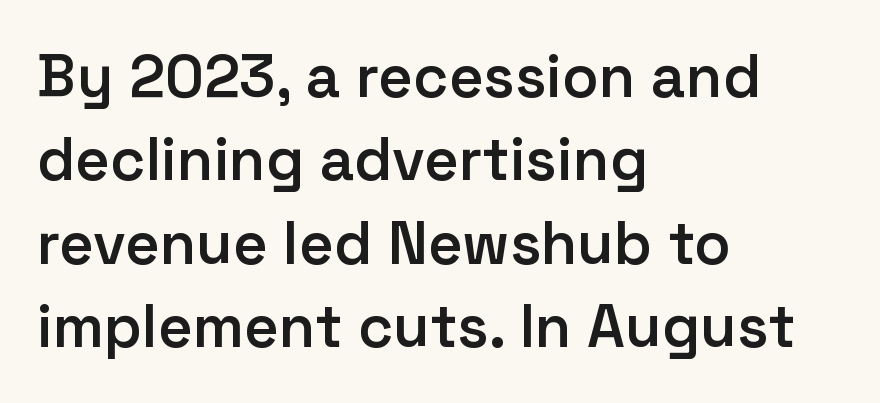
{"serif": "no", "italic": "no", "bold": "semi", "weight": "semibold", "width": "normal", "stroke_contrast": "low", "x_height": "medium", "monospaced": "no", "underline": "no", "align": "left", "line_spacing": "normal", "line_spacing_ratio": 1.39, "letter_spacing": "normal", "letter_spacing_em": 0.0, "glyph_px": 60}
